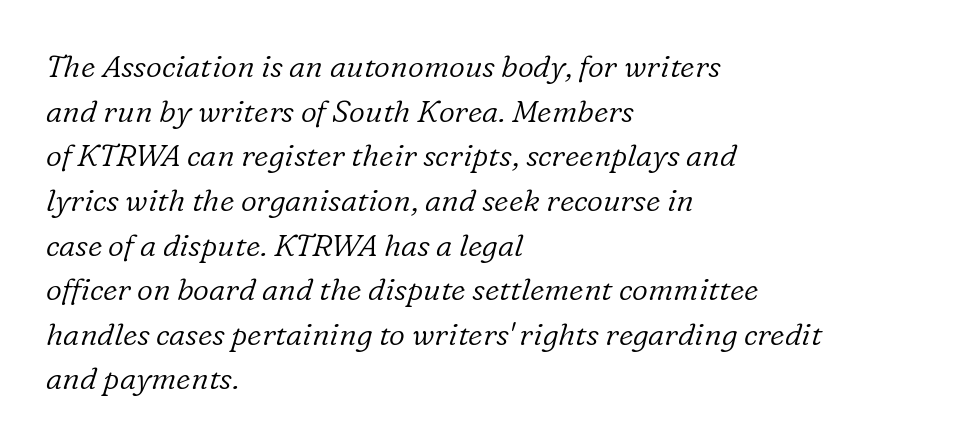
{"serif": "yes", "italic": "yes", "lean": "right", "slant_degrees": 16, "bold": "no", "weight": "light", "width": "normal", "stroke_contrast": "low", "x_height": "medium", "monospaced": "no", "underline": "no", "align": "left", "line_spacing": "normal", "line_spacing_ratio": 1.44, "letter_spacing": "normal", "letter_spacing_em": 0.0, "glyph_px": 31}
